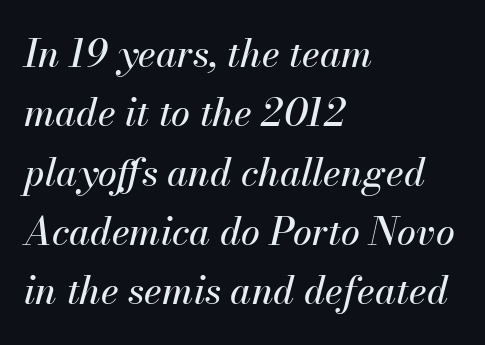
In CSS terms this would be text-align: left. Descenders hang freely into open space. The letters sit at their default tracking, neither squeezed nor spread. Slanted lettering throughout. Character widths vary here, with narrow letters taking less room than wide ones. If you measured baseline to baseline, you'd find a middling distance.
